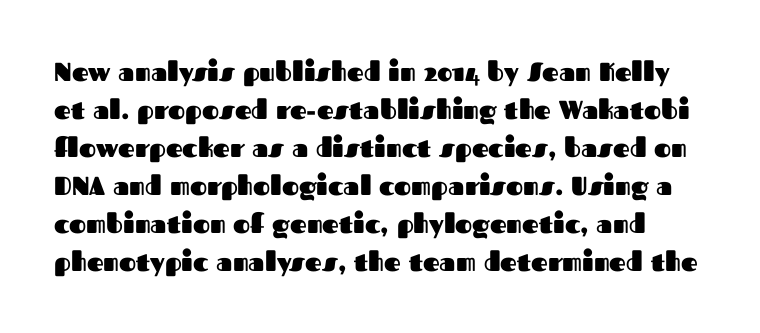
Q: Is the text bold? A: Yes.
Q: Is the text italic (slanted)? A: No, it is upright.
Q: Is the text underlined? A: No.
Q: Is the spacing between letters normal or unusually wide? A: Normal.
Q: Is the spacing between lines tight, normal or loose? A: Normal.
